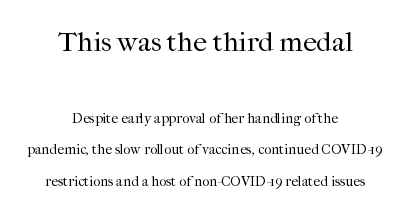
Q: Is the text bold? A: No.
Q: Is the text italic (slanted)? A: No, it is upright.
Q: Is the typeface a serif or a sans-serif typeface? A: Serif.
Q: Is the text underlined? A: No.
Q: How is the paragraph aligned? A: Centered.
Q: Is the spacing between letters normal or unusually wide? A: Normal.
Q: Is the spacing between lines tight, normal or loose? A: Loose.
Q: Which block of text is set in a larger size, the first (top) or the second (bottom)? A: The first (top) one.
Q: Width (condensed, normal, or wide)? A: Normal.
Q: Stroke contrast? A: High.
Q: x-height? A: Medium.
Q: Monospaced? A: No.
